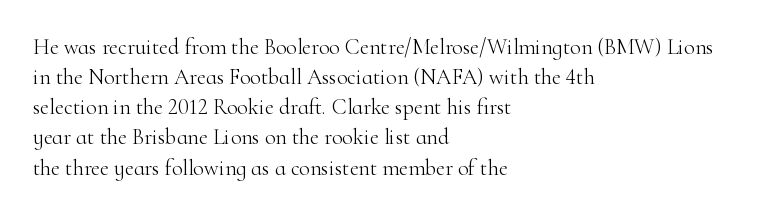
Q: Is the text bold? A: No.
Q: Is the text italic (slanted)? A: No, it is upright.
Q: Is the text underlined? A: No.
Q: How is the paragraph aligned? A: Left-aligned.
Q: Is the spacing between letters normal or unusually wide? A: Normal.
Q: Is the spacing between lines tight, normal or loose? A: Normal.
